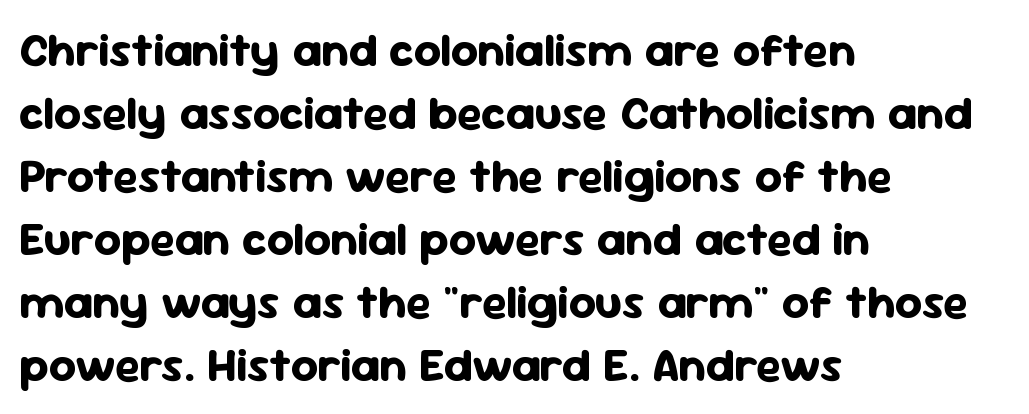
{"serif": "no", "italic": "no", "bold": "yes", "weight": "bold", "width": "normal", "stroke_contrast": "low", "x_height": "medium", "monospaced": "no", "underline": "no", "align": "left", "line_spacing": "normal", "line_spacing_ratio": 1.34, "letter_spacing": "normal", "letter_spacing_em": 0.0, "glyph_px": 47}
